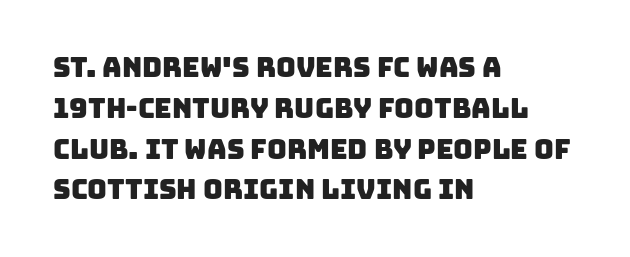
{"underline": "no", "align": "left", "line_spacing": "normal", "line_spacing_ratio": 1.51, "letter_spacing": "normal", "letter_spacing_em": 0.0, "glyph_px": 27}
